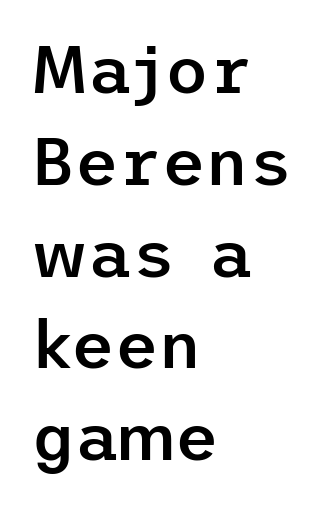
Q: Is the text bold? A: Semi-bold.
Q: Is the text italic (slanted)? A: No, it is upright.
Q: Is the typeface a serif or a sans-serif typeface? A: Sans-serif.
Q: Is the text underlined? A: No.
Q: How is the paragraph aligned? A: Left-aligned.
Q: Is the spacing between letters normal or unusually wide? A: Normal.
Q: Is the spacing between lines tight, normal or loose? A: Normal.
Q: Width (condensed, normal, or wide)? A: Normal.
Q: Stroke contrast? A: Low.
Q: x-height? A: Medium.
